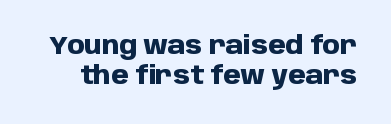
Q: Is the text bold? A: Yes.
Q: Is the text italic (slanted)? A: No, it is upright.
Q: Is the text underlined? A: No.
Q: Is the spacing between letters normal or unusually wide? A: Normal.
